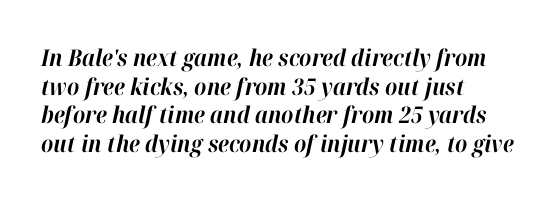
{"italic": "yes", "lean": "right", "slant_degrees": 12, "bold": "yes", "underline": "no", "align": "left", "line_spacing_ratio": 1.24, "letter_spacing": "normal", "letter_spacing_em": 0.0, "glyph_px": 23}
